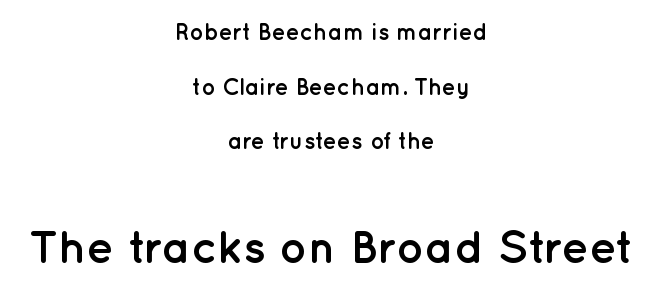
The image shows 46 px semibold sans-serif type, upright; set centered, loose line spacing (2.38x), normal letter spacing, not underlined; the second (bottom) block is 2.0x larger; low stroke contrast and a medium x-height.
